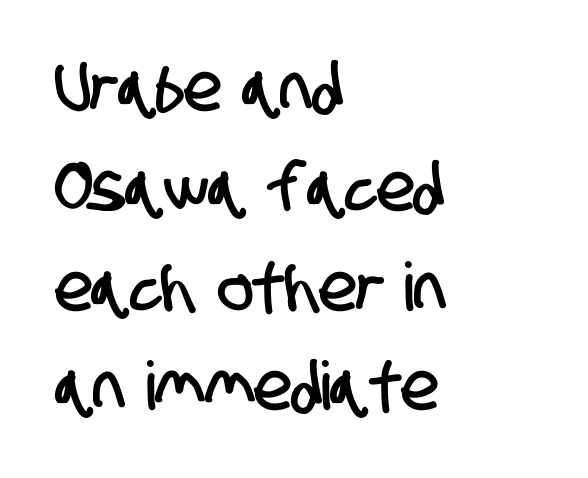
Observe the absence of serifs on each vertical stroke in this sample. Spacing verdict: proportional, widths tailored to each character. These lines stack with their left ends in a neat column. These lines sit exactly where default settings would place them. The gaps between neighbouring characters are ordinary and unremarkable. The gap between lines stays unmarked.
